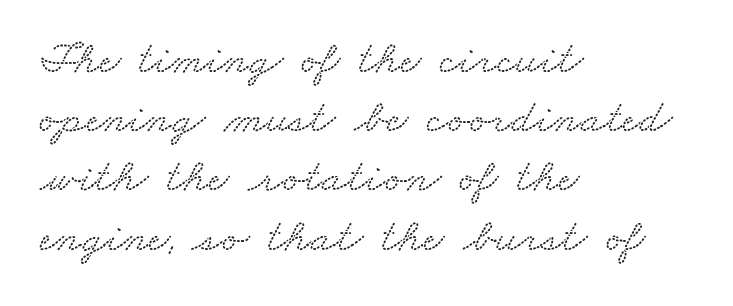
The image shows 47 px wide serif type; set left-aligned, normal line spacing (1.26x), normal letter spacing, not underlined; medium stroke contrast and a small x-height.
